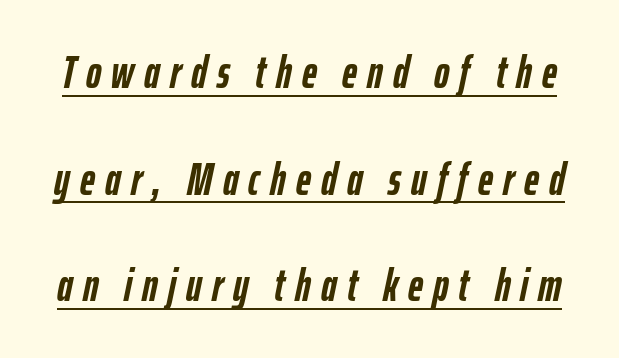
The image shows 46 px semibold, condensed type, italic (leaning right); set loose line spacing (2.32x), unusually wide letter spacing (+0.22 em), underlined; low stroke contrast and a medium x-height.
